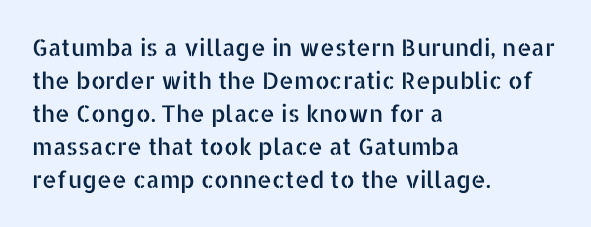
The block of text has a typical density, with ordinary space between rows. Tracking here is standard; glyphs follow each other at the usual distance. The strip under each line holds only bare page. The lettering holds an erect, upright posture throughout. Teacher's note: observe the even left margin — that is flush-left alignment.
